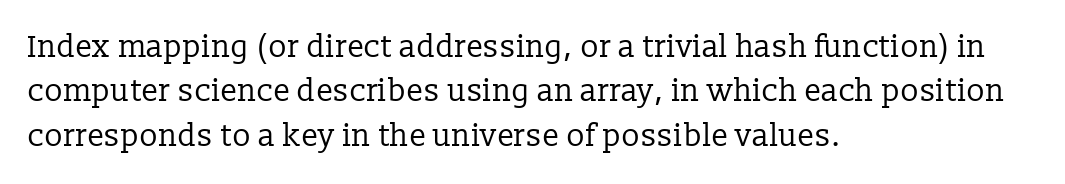
The characters display serif detailing at their extremities. The space between consecutive lines is moderate. The typesetter chose a ragged-right arrangement here. It's the straight-up-and-down kind of type. The horizontal fit of the characters is conventional and even. Underlining? Definitely not there.
